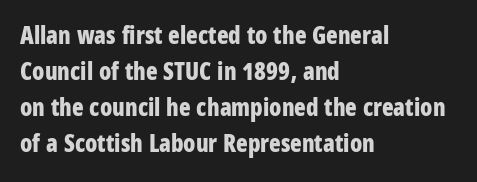
These lines are set flush left with a ragged right edge. Upright lettering throughout. Compared with typical body copy, the letter spacing here is the same. The line-height multiplier appears to be the usual default.
